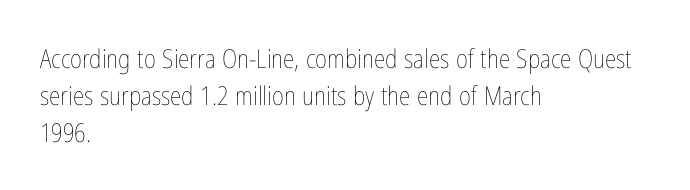
The image shows 26 px text type, upright; set left-aligned, normal line spacing (1.42x), normal letter spacing, not underlined.
